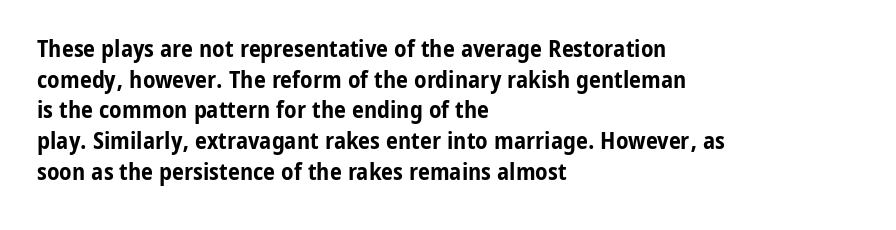
The image shows 24 px bold type, upright; set left-aligned, normal line spacing (1.28x), normal letter spacing, not underlined.
